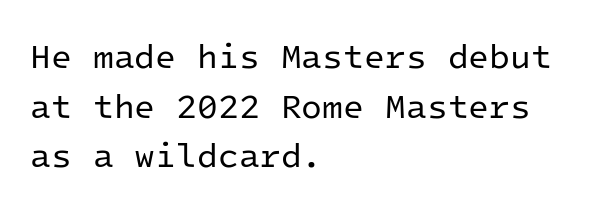
The image shows 34 px regular-weight sans-serif type, upright, monospaced; set left-aligned, normal line spacing (1.46x), normal letter spacing, not underlined; low stroke contrast and a medium x-height.
